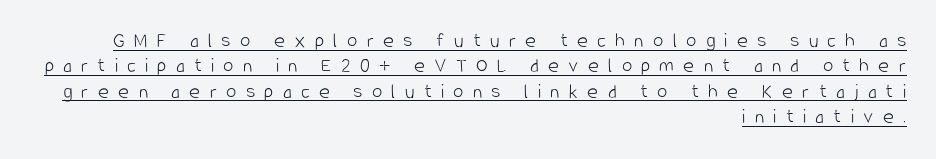
{"italic": "no", "bold": "no", "underline": "yes", "align": "right", "line_spacing_ratio": 1.21, "letter_spacing": "wide", "letter_spacing_em": 0.44, "glyph_px": 21}
